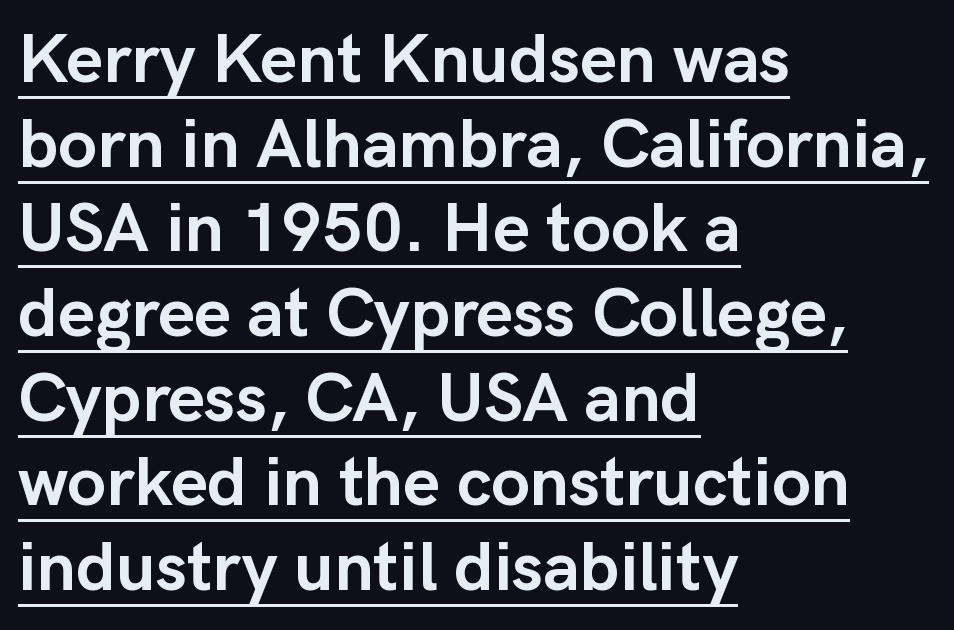
Nothing unusual about the tracking: characters are spaced as the font intends. In CSS terms this would be text-align: left. Think of a printed novel: that variable character pitch is what you see here. A full-strength bold gives these letters their thick strokes. The axis of the letterforms is exactly vertical. The face used here is a sans, in the tradition of grotesques and geometrics.
